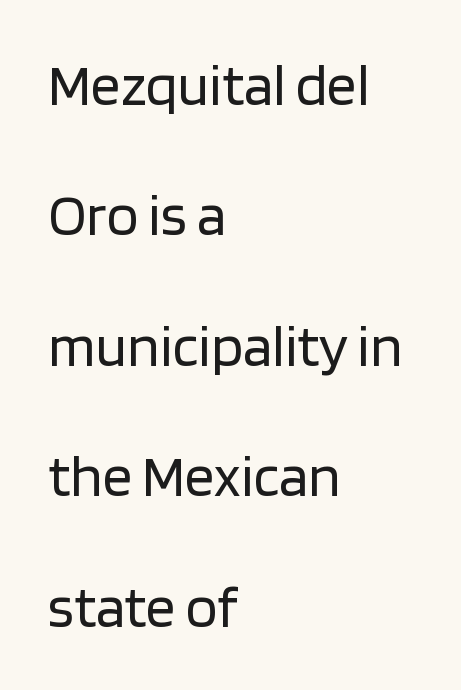
The image shows 59 px regular-weight sans-serif type, upright; set left-aligned, loose line spacing (2.21x), normal letter spacing, not underlined; low stroke contrast and a large x-height.
